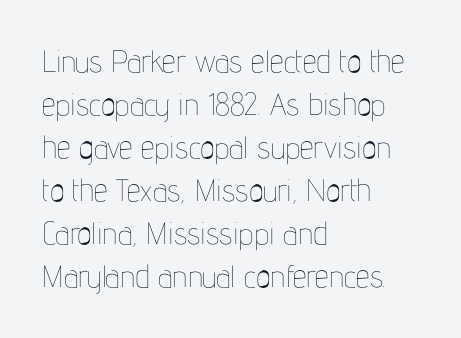
{"italic": "no", "bold": "no", "weight": "thin", "width": "condensed", "stroke_contrast": "low", "x_height": "medium", "monospaced": "no", "underline": "no", "align": "left", "line_spacing": "normal", "line_spacing_ratio": 1.39, "letter_spacing": "normal", "letter_spacing_em": 0.0, "glyph_px": 31}
